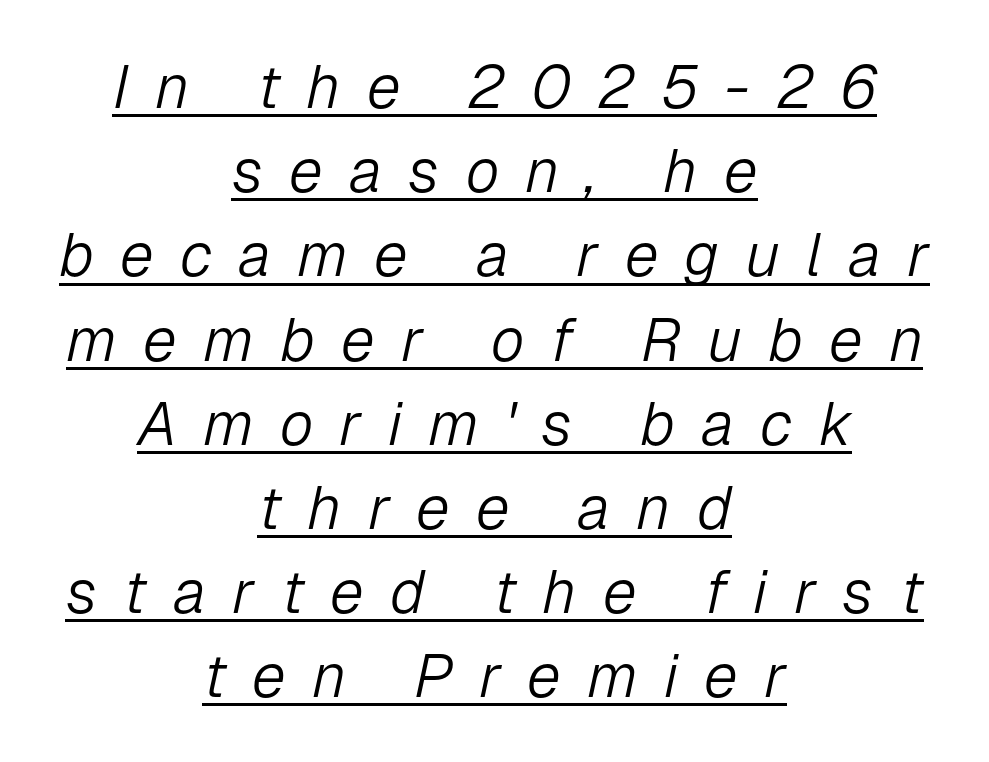
The font's italic variant was chosen for this text. No letter is thick-stroked: the sample isn't bold. The passage shown is typed in a proportional face where columns would drift. The lines sit at an ordinary, default distance from one another.
